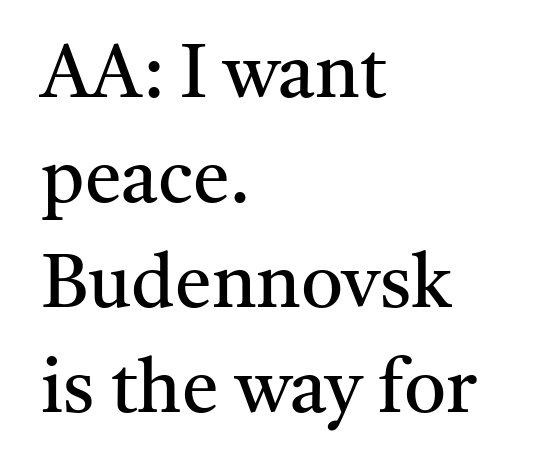
The image shows 74 px regular-weight serif type, upright; set left-aligned, normal line spacing (1.42x), normal letter spacing, not underlined; medium stroke contrast and a medium x-height.
